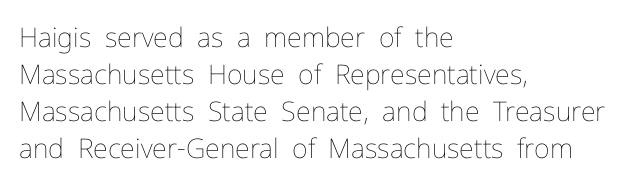
Reading down the block, your eye returns to a fixed left position each line. Tall strokes in this sample are plumb rather than angled. The rendering uses a moderate line-height, typical for paragraphs. This is not heavy type; no bold has been used. Any mark beneath the type? The region is blank. Each word holds together tightly as a unit, with standard inter-letter gaps.
